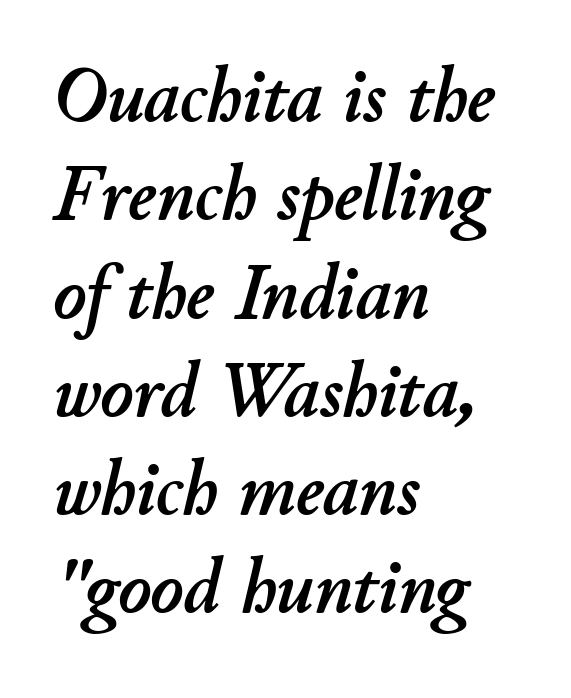
Q: Is the text italic (slanted)? A: Yes, it leans right by about 11 degrees.
Q: Is the text underlined? A: No.
Q: How is the paragraph aligned? A: Left-aligned.
Q: Is the spacing between letters normal or unusually wide? A: Normal.
Q: Is the spacing between lines tight, normal or loose? A: Normal.
Q: Width (condensed, normal, or wide)? A: Normal.
Q: Stroke contrast? A: Low.
Q: x-height? A: Small.
Q: Monospaced? A: No.
